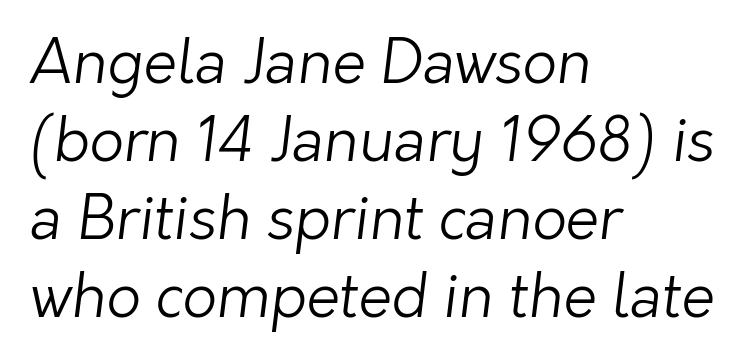
{"serif": "no", "bold": "no", "weight": "light", "width": "normal", "stroke_contrast": "low", "x_height": "medium", "monospaced": "no", "underline": "no", "align": "left", "line_spacing": "normal", "line_spacing_ratio": 1.3, "letter_spacing": "normal", "letter_spacing_em": 0.0, "glyph_px": 60}
